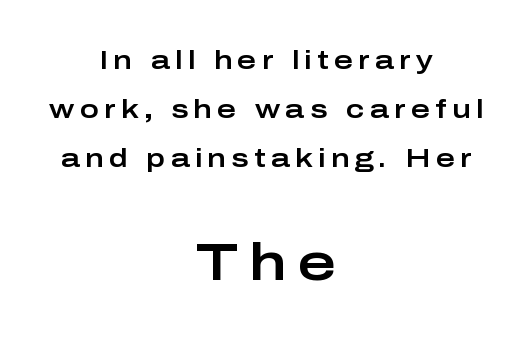
Visually, the bottom section dominates because its glyphs are scaled up. The characters display no serif detailing; their extremities are plain. The gap between lines stays unmarked. Do the characters align in a grid? No, the font is proportional. What stands out about the letter spacing? Its width — letters are far apart. When letters stand straight like this, we call the style roman or upright.
